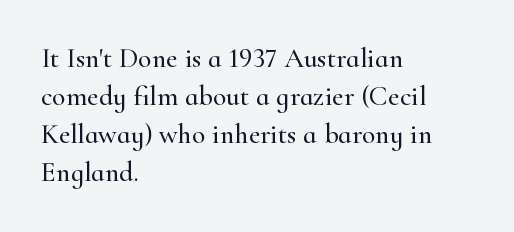
The image shows 28 px serif type, upright; set left-aligned, normal line spacing (1.36x), normal letter spacing, not underlined; high stroke contrast and a small x-height.
